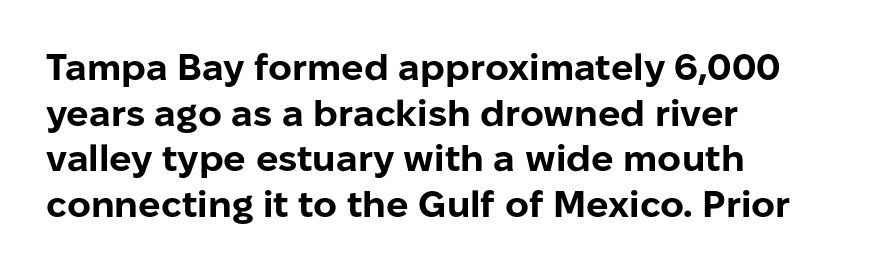
Q: Is the text bold? A: Yes.
Q: Is the text italic (slanted)? A: No, it is upright.
Q: Is the typeface a serif or a sans-serif typeface? A: Sans-serif.
Q: Is the text underlined? A: No.
Q: How is the paragraph aligned? A: Left-aligned.
Q: Is the spacing between letters normal or unusually wide? A: Normal.
Q: Width (condensed, normal, or wide)? A: Normal.
Q: Stroke contrast? A: Low.
Q: x-height? A: Medium.
Q: Monospaced? A: No.
